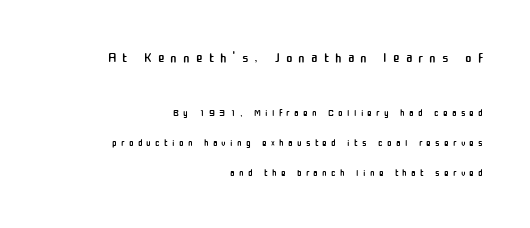
Does extra space separate the letters? Yes, quite a lot of it. Size hierarchy here favors the leading block over the trailing one. Which margin do the lines hug? The right one — the left edge is uneven. Summary of vertical rhythm: relaxed, with wide interline spacing. Underlining? Definitely not there.
